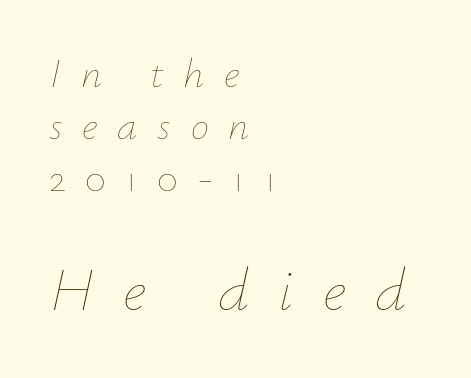
The image shows 61 px thin type, italic (leaning right); set left-aligned, normal line spacing (1.27x), unusually wide letter spacing (+0.48 em), not underlined; the second (bottom) block is 1.49x larger; low stroke contrast and a small x-height.
